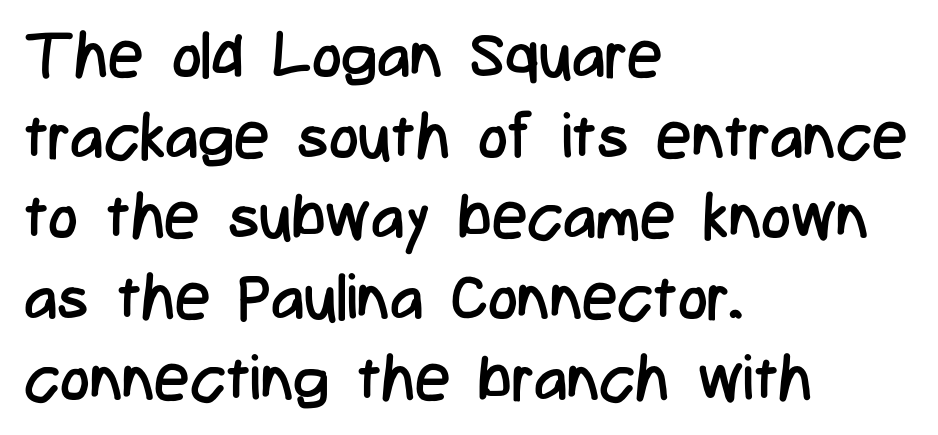
{"serif": "no", "italic": "no", "bold": "no", "weight": "regular", "width": "condensed", "stroke_contrast": "low", "x_height": "medium", "monospaced": "no", "underline": "no", "align": "left", "line_spacing": "normal", "line_spacing_ratio": 1.28, "letter_spacing": "normal", "letter_spacing_em": 0.0, "glyph_px": 63}
